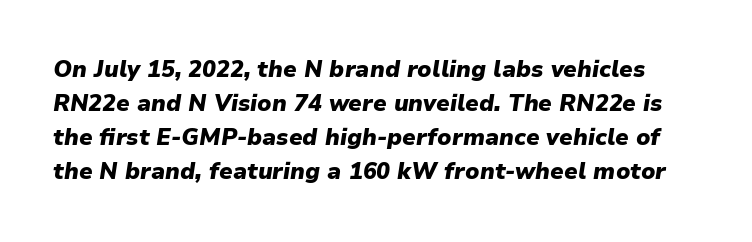
Q: Is the text bold? A: Yes.
Q: Is the text italic (slanted)? A: Yes, it leans right by about 9 degrees.
Q: Is the text underlined? A: No.
Q: Is the spacing between letters normal or unusually wide? A: Normal.
Q: Is the spacing between lines tight, normal or loose? A: Normal.
